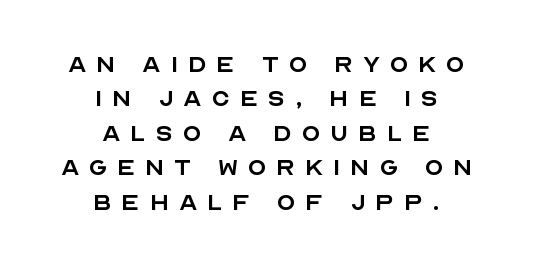
Glance below the letters and you will spot only blank space. Varying glyph widths throughout — classic text-font behaviour. Designer's note — italics off, roman on. Characters follow at a spacing far wider than the type designer built in. Reading down the block, each line starts at a different indent, mirrored at its end.
